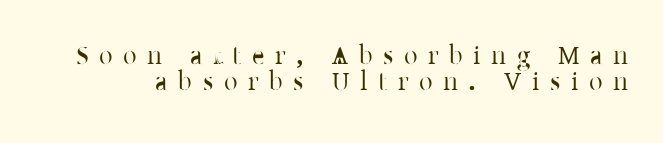
Q: Is the text italic (slanted)? A: No, it is upright.
Q: Is the text underlined? A: No.
Q: Is the spacing between letters normal or unusually wide? A: Unusually wide.
Q: Is the spacing between lines tight, normal or loose? A: Tight.
